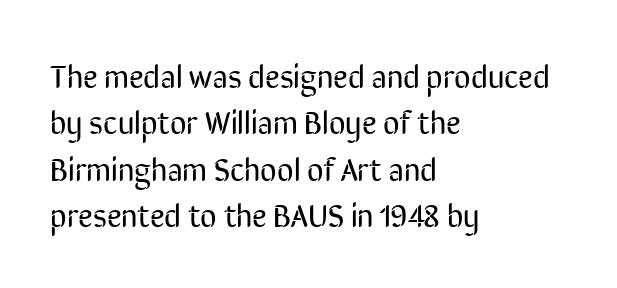
Q: Is the text bold? A: No.
Q: Is the text italic (slanted)? A: No, it is upright.
Q: Is the typeface a serif or a sans-serif typeface? A: Sans-serif.
Q: Is the text underlined? A: No.
Q: How is the paragraph aligned? A: Left-aligned.
Q: Is the spacing between letters normal or unusually wide? A: Normal.
Q: Is the spacing between lines tight, normal or loose? A: Normal.
Q: Width (condensed, normal, or wide)? A: Condensed.
Q: Stroke contrast? A: Low.
Q: x-height? A: Medium.
Q: Monospaced? A: No.
